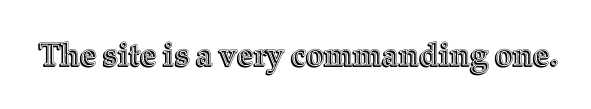
The image shows 32 px text type, upright; set normal letter spacing, not underlined; a medium x-height.
